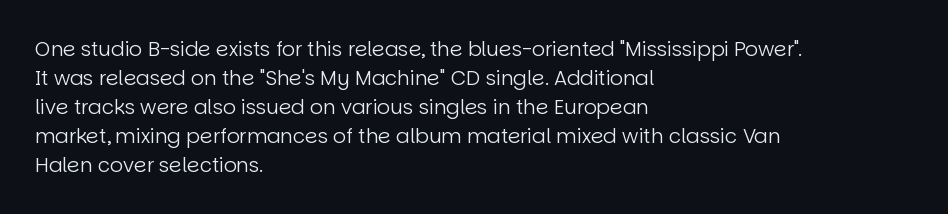
The image shows 20 px text type, upright; set left-aligned, normal line spacing (1.45x), normal letter spacing, not underlined.
